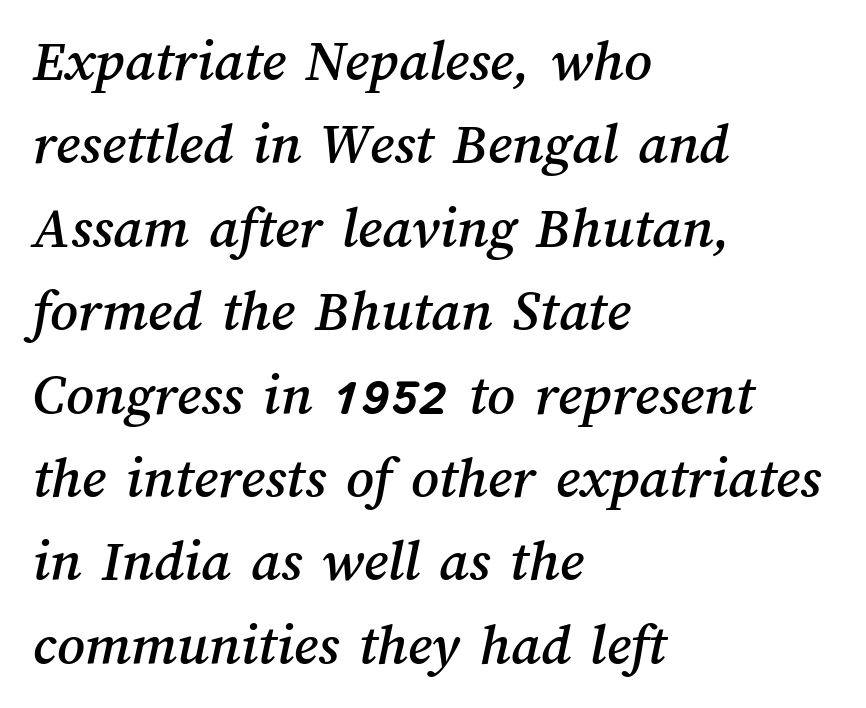
Anything drawn beneath the words? Only blank space. Visually the block forms a straight wall on the left and a jagged coastline on the right. The rendering uses natural spacing where letterforms have individual widths. Baseline-to-baseline distance is the conventional proportion of letter height.
